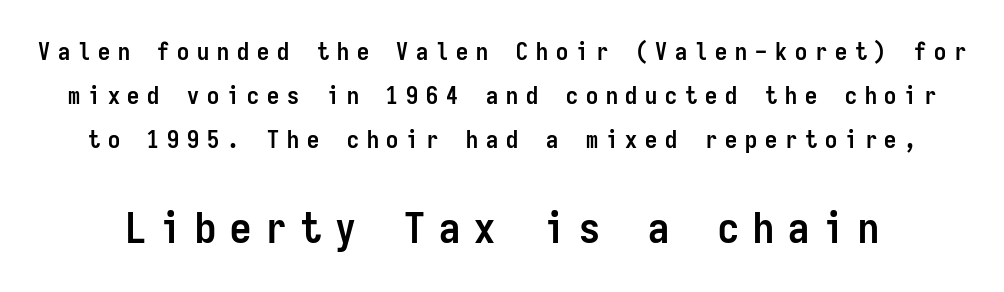
Q: Is the text bold? A: Yes.
Q: Is the text italic (slanted)? A: No, it is upright.
Q: Is the typeface a serif or a sans-serif typeface? A: Sans-serif.
Q: Is the text underlined? A: No.
Q: Is the spacing between letters normal or unusually wide? A: Unusually wide.
Q: Which block of text is set in a larger size, the first (top) or the second (bottom)? A: The second (bottom) one.
Q: Width (condensed, normal, or wide)? A: Condensed.
Q: Stroke contrast? A: Low.
Q: x-height? A: Medium.
Q: Monospaced? A: Yes.
